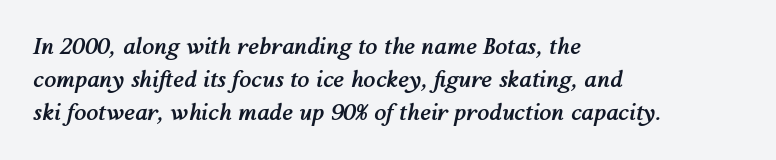
Q: Is the text bold? A: Yes.
Q: Is the text italic (slanted)? A: Yes, it leans right by about 12 degrees.
Q: Is the text underlined? A: No.
Q: How is the paragraph aligned? A: Left-aligned.
Q: Is the spacing between letters normal or unusually wide? A: Normal.
Q: Is the spacing between lines tight, normal or loose? A: Normal.
